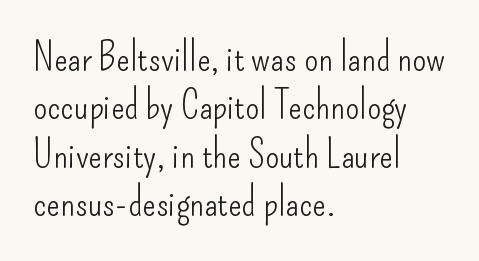
Words float on clear page, feet unadorned. The ragged edge is on the right, which tells us the setting is flush left. This sample uses a sans-serif face. The face used here is proportionally spaced, like ordinary book or web type.
